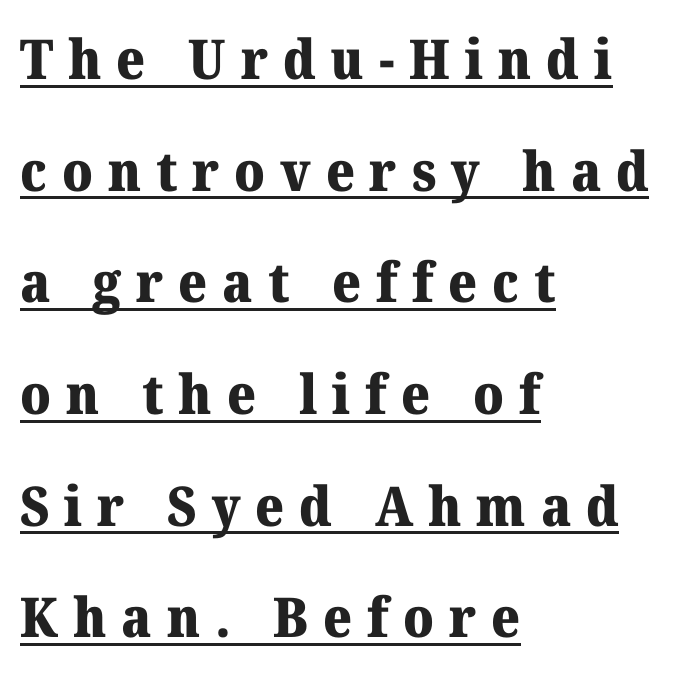
Every stem runs plumb, perpendicular to the baseline. What decoration does the sample have? An underline. The block of text is sparse from top to bottom, with ample space between rows. The typeface chosen for these lines features serifs.
